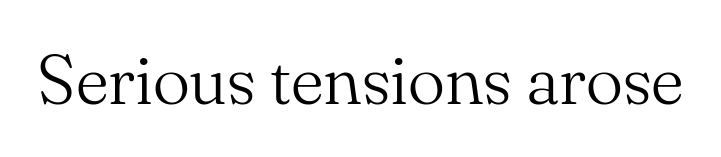
The image shows 70 px light serif type, upright; set normal letter spacing, not underlined; medium stroke contrast and a small x-height.
